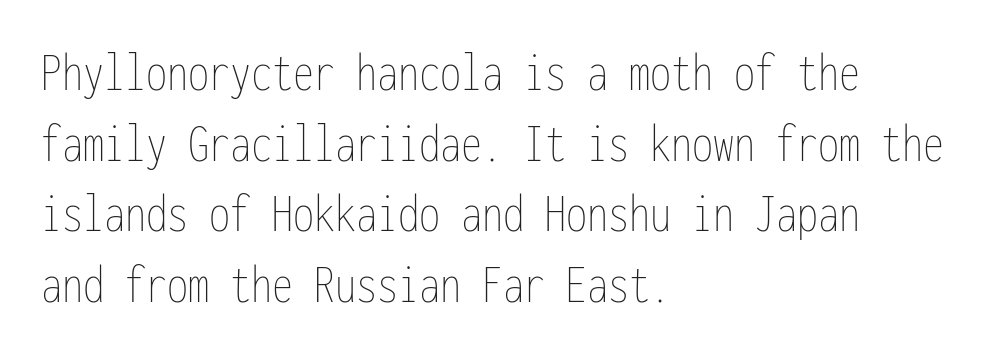
{"italic": "no", "bold": "no", "weight": "thin", "width": "condensed", "stroke_contrast": "low", "x_height": "medium", "monospaced": "yes", "underline": "no", "align": "left", "line_spacing": "normal", "line_spacing_ratio": 1.26, "letter_spacing": "normal", "letter_spacing_em": 0.0, "glyph_px": 56}
